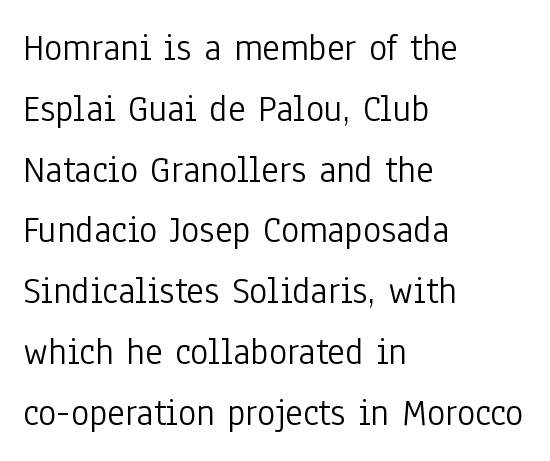
{"serif": "no", "italic": "no", "bold": "no", "weight": "light", "width": "condensed", "stroke_contrast": "low", "x_height": "medium", "monospaced": "no", "underline": "no", "align": "left", "line_spacing": "normal", "line_spacing_ratio": 1.6, "letter_spacing": "normal", "letter_spacing_em": 0.0, "glyph_px": 38}
